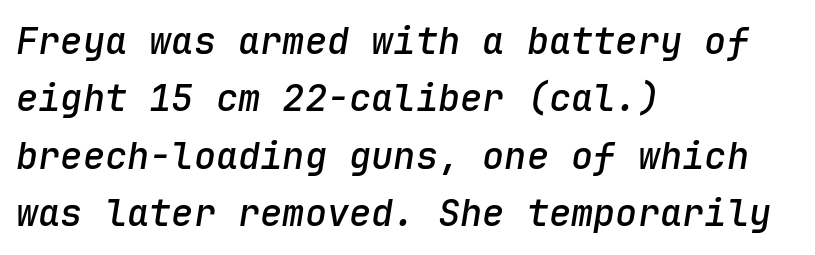
Q: Is the text bold? A: Semi-bold.
Q: Is the text italic (slanted)? A: Yes, it leans right by about 9 degrees.
Q: Is the text underlined? A: No.
Q: How is the paragraph aligned? A: Left-aligned.
Q: Is the spacing between letters normal or unusually wide? A: Normal.
Q: Is the spacing between lines tight, normal or loose? A: Normal.
Q: Width (condensed, normal, or wide)? A: Normal.
Q: Stroke contrast? A: Low.
Q: x-height? A: Medium.
Q: Monospaced? A: Yes.
